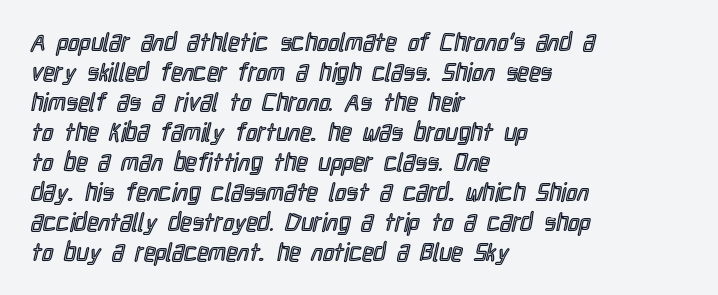
{"underline": "no", "align": "left", "line_spacing_ratio": 1.2, "letter_spacing": "normal", "letter_spacing_em": 0.0, "glyph_px": 25}
